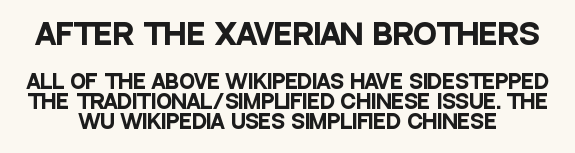
The image shows 28 px heavy, condensed sans-serif type, upright; set centered, tight line spacing (1.05x), normal letter spacing, not underlined; the first (top) block is 1.47x larger; low stroke contrast and a large x-height.
